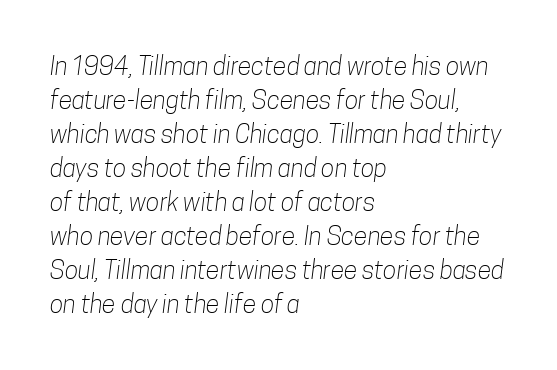
{"bold": "no", "underline": "no", "align": "left", "line_spacing": "normal", "line_spacing_ratio": 1.36, "letter_spacing": "normal", "letter_spacing_em": 0.0, "glyph_px": 25}
